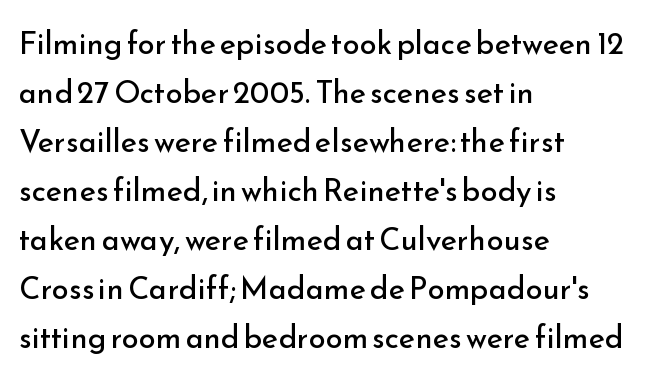
The image shows 31 px regular-weight sans-serif type, upright; set left-aligned, normal line spacing (1.58x), normal letter spacing, not underlined; low stroke contrast and a small x-height.
